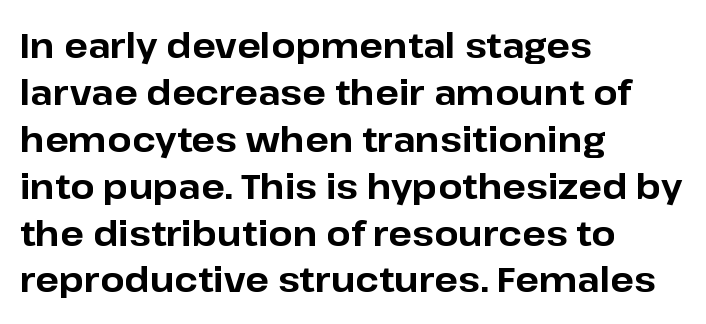
Thick stems and heavy bowls — unmistakably bold. Do the characters align in a grid? No, the font is proportional. Quick note: not italic, upright. Vertically, the passage feels balanced, rows spaced as you'd expect. These lines stack with their left ends in a neat column.
